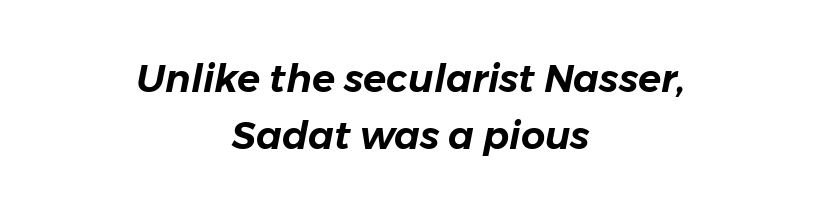
{"italic": "yes", "lean": "right", "slant_degrees": 11, "width": "normal", "stroke_contrast": "low", "x_height": "medium", "monospaced": "no", "underline": "no", "align": "center", "line_spacing": "normal", "line_spacing_ratio": 1.49, "letter_spacing": "normal", "letter_spacing_em": 0.0, "glyph_px": 38}
